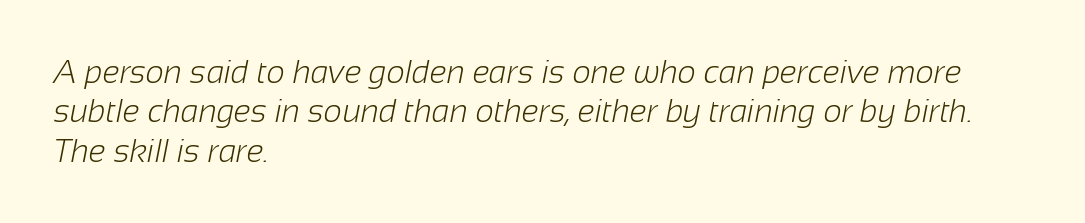
Q: Is the text bold? A: No.
Q: Is the typeface a serif or a sans-serif typeface? A: Sans-serif.
Q: Is the text underlined? A: No.
Q: How is the paragraph aligned? A: Left-aligned.
Q: Is the spacing between letters normal or unusually wide? A: Normal.
Q: Width (condensed, normal, or wide)? A: Normal.
Q: Stroke contrast? A: Low.
Q: x-height? A: Medium.
Q: Monospaced? A: No.
